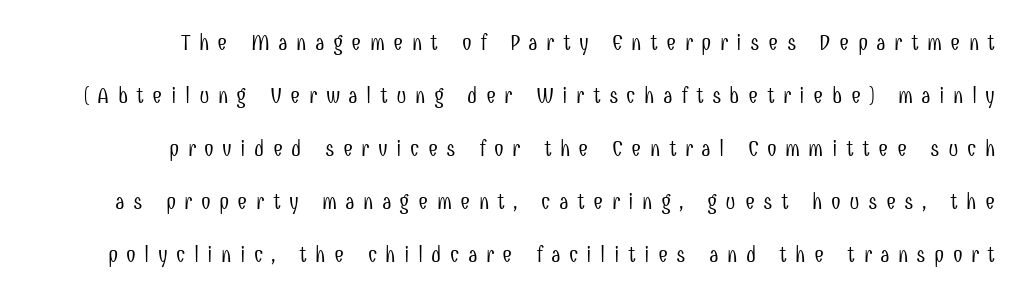
Check under the words: just untouched page. Look at the tracking — it's clearly loosened, letters drifting apart. This sample trades compactness for vertical openness between lines. The face looks like a standard text weight, possibly lighter. Upright lettering throughout.
